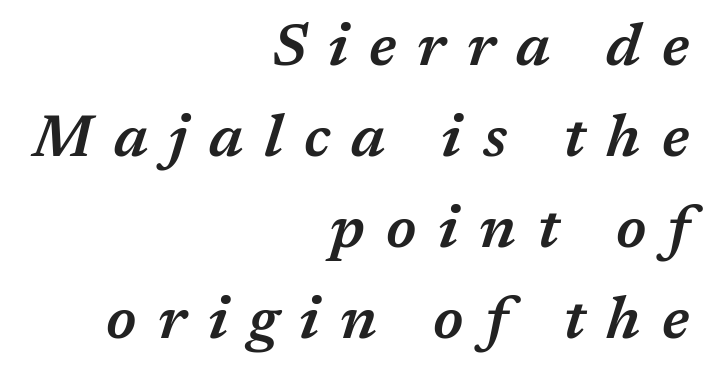
{"italic": "yes", "lean": "right", "slant_degrees": 17, "bold": "semi", "weight": "semibold", "width": "normal", "stroke_contrast": "medium", "x_height": "medium", "monospaced": "no", "underline": "no", "align": "right", "line_spacing": "normal", "line_spacing_ratio": 1.54, "letter_spacing": "wide", "letter_spacing_em": 0.36, "glyph_px": 59}
